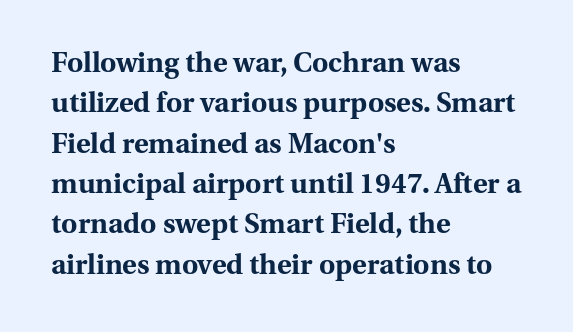
The image shows 28 px bold serif type, upright; set left-aligned, normal line spacing (1.44x), normal letter spacing, not underlined; medium stroke contrast and a medium x-height.
